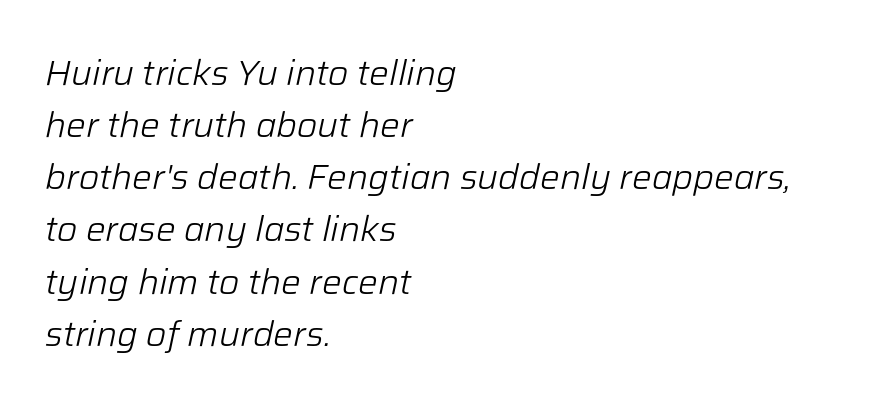
Stems and bowls with no extra thickness — not bold. Each letter keeps its own natural width here, so spacing adapts to shape. The horizontal fit of the characters is conventional and even. The whole block is typeset with a tilt.
